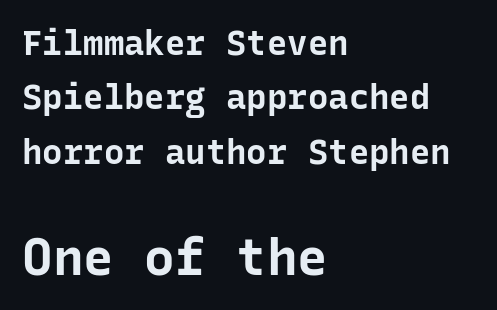
Q: Is the text bold? A: Yes.
Q: Is the text italic (slanted)? A: No, it is upright.
Q: Is the typeface a serif or a sans-serif typeface? A: Sans-serif.
Q: Is the text underlined? A: No.
Q: How is the paragraph aligned? A: Left-aligned.
Q: Is the spacing between letters normal or unusually wide? A: Normal.
Q: Is the spacing between lines tight, normal or loose? A: Normal.
Q: Which block of text is set in a larger size, the first (top) or the second (bottom)? A: The second (bottom) one.
Q: Width (condensed, normal, or wide)? A: Normal.
Q: Stroke contrast? A: Low.
Q: x-height? A: Medium.
Q: Monospaced? A: Yes.
